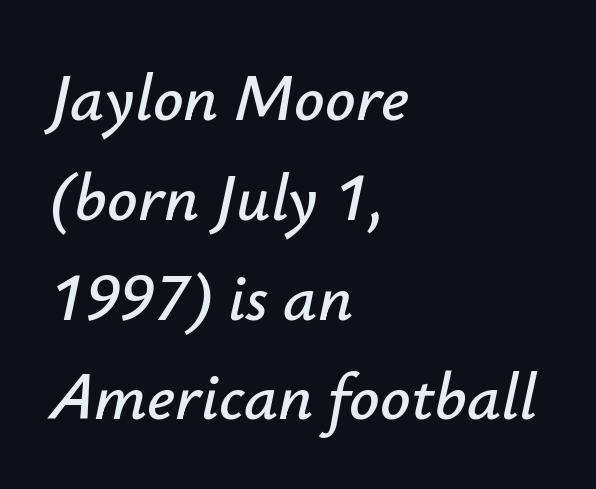
{"italic": "yes", "lean": "right", "slant_degrees": 12, "width": "normal", "stroke_contrast": "low", "x_height": "small", "monospaced": "no", "underline": "no", "align": "left", "line_spacing": "normal", "line_spacing_ratio": 1.49, "letter_spacing": "normal", "letter_spacing_em": 0.0, "glyph_px": 67}
